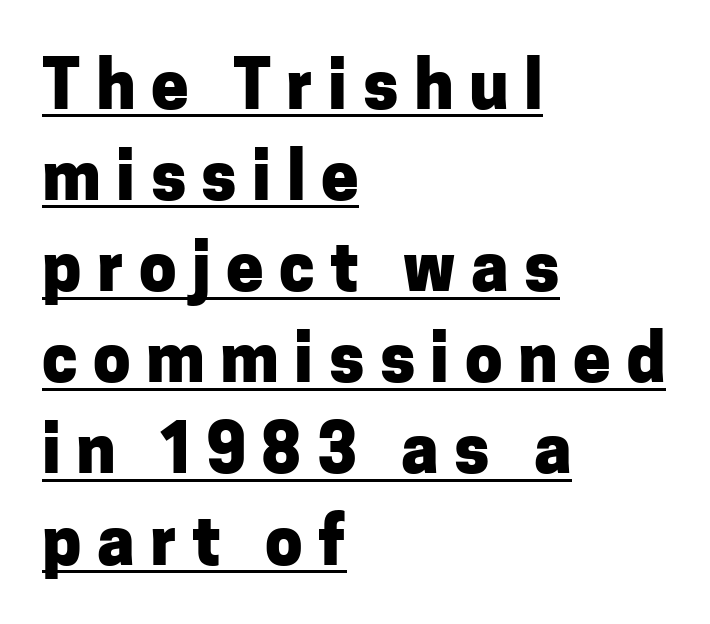
No feet cap the strokes, marking this as sans-serif type. Plenty of ink on the page — the face is bold. Vertical strokes here are truly vertical. The type is letterspaced generously, with wide tracking. The space between consecutive lines is moderate. Varying glyph widths throughout — classic text-font behaviour.
